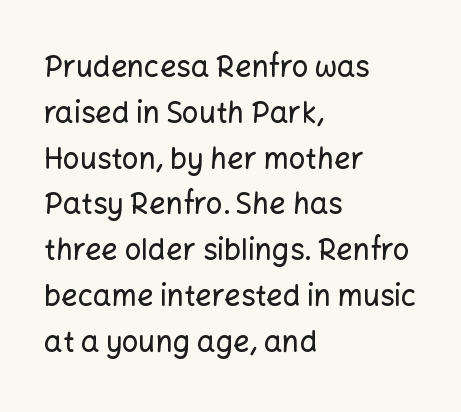
Q: Is the text italic (slanted)? A: No, it is upright.
Q: Is the typeface a serif or a sans-serif typeface? A: Sans-serif.
Q: Is the text underlined? A: No.
Q: How is the paragraph aligned? A: Left-aligned.
Q: Is the spacing between letters normal or unusually wide? A: Normal.
Q: Is the spacing between lines tight, normal or loose? A: Normal.
Q: Width (condensed, normal, or wide)? A: Normal.
Q: Stroke contrast? A: Low.
Q: x-height? A: Medium.
Q: Monospaced? A: No.
